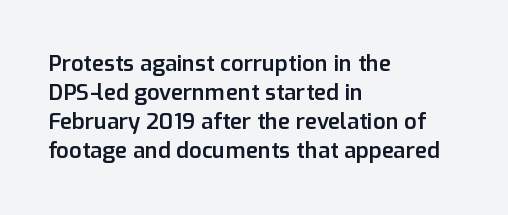
If you drew a ruler down the left edge, every line would touch it. The specimen reads as upright at a glance. The rendering uses a moderate line-height, typical for paragraphs. Has an underline been added? It has not. The line texture is even and compact thanks to regular tracking. Summary of weight: moderately heavy, a semibold.
